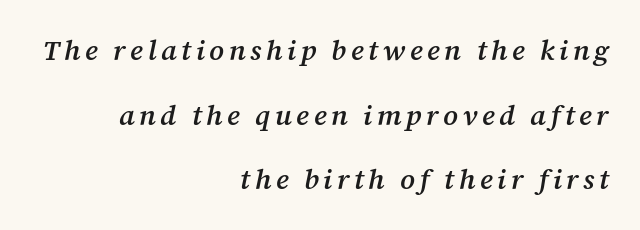
Q: Is the text bold? A: Semi-bold.
Q: Is the text italic (slanted)? A: Yes, it leans right by about 12 degrees.
Q: Is the typeface a serif or a sans-serif typeface? A: Serif.
Q: Is the text underlined? A: No.
Q: How is the paragraph aligned? A: Right-aligned.
Q: Is the spacing between lines tight, normal or loose? A: Loose.
Q: Width (condensed, normal, or wide)? A: Normal.
Q: Stroke contrast? A: Medium.
Q: x-height? A: Medium.
Q: Monospaced? A: No.
